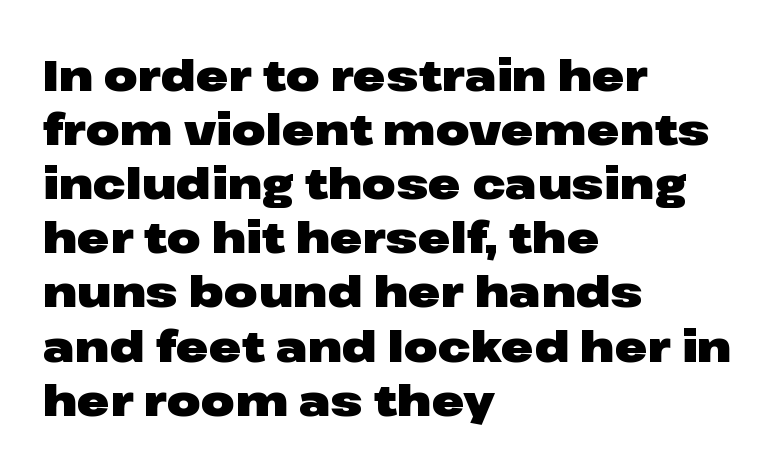
The image shows 44 px heavy, wide sans-serif type, upright; set left-aligned, line spacing 1.23x, normal letter spacing, not underlined; low stroke contrast and a medium x-height.
